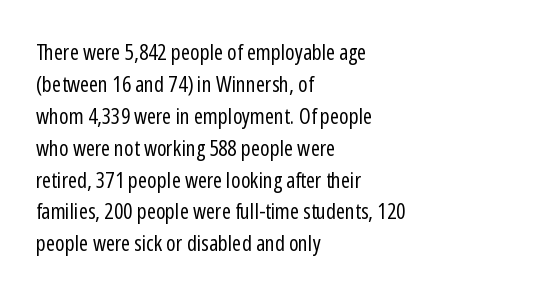
The image shows 22 px text type, upright; set left-aligned, normal line spacing (1.45x), normal letter spacing, not underlined.
